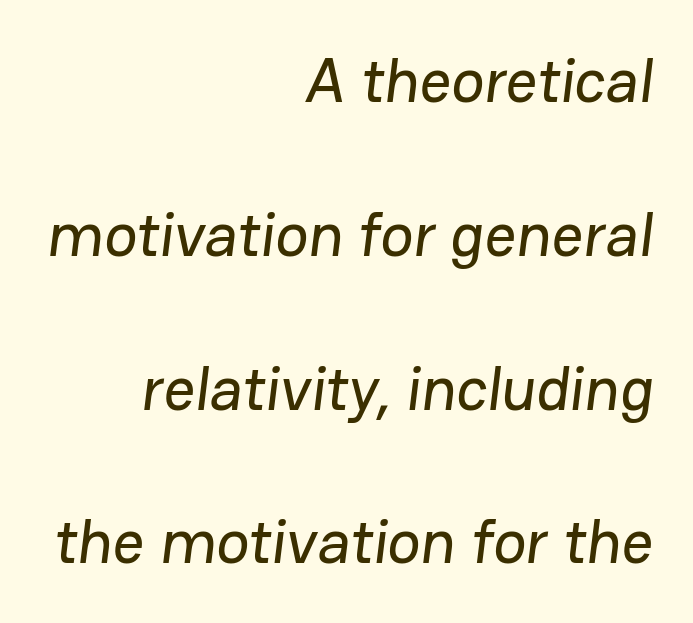
The image shows 62 px sans-serif type; set right-aligned, loose line spacing (2.48x), normal letter spacing, not underlined; low stroke contrast and a medium x-height.
